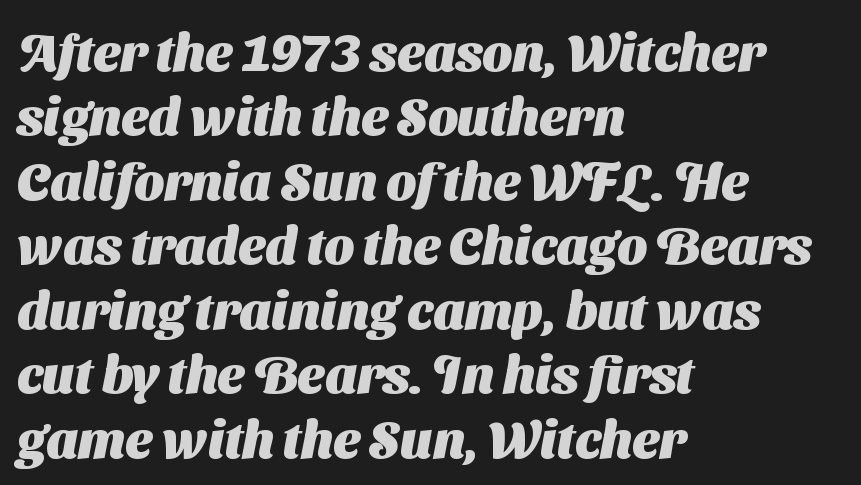
The image shows 52 px heavy sans-serif type; set left-aligned, line spacing 1.24x, normal letter spacing, not underlined; medium stroke contrast and a medium x-height.
